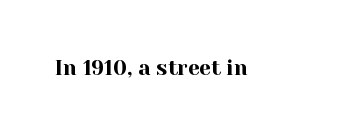
Every character sits straight up, as roman type does. The string is rendered with underlining switched off. Students, note that the glyphs here touch the page at normal intervals.
